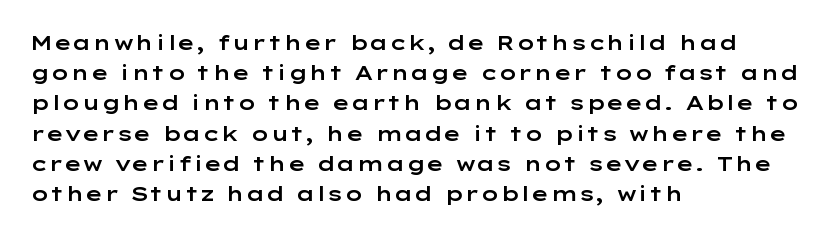
Q: Is the text italic (slanted)? A: No, it is upright.
Q: Is the text underlined? A: No.
Q: How is the paragraph aligned? A: Left-aligned.
Q: Is the spacing between letters normal or unusually wide? A: Normal.
Q: Is the spacing between lines tight, normal or loose? A: Normal.
